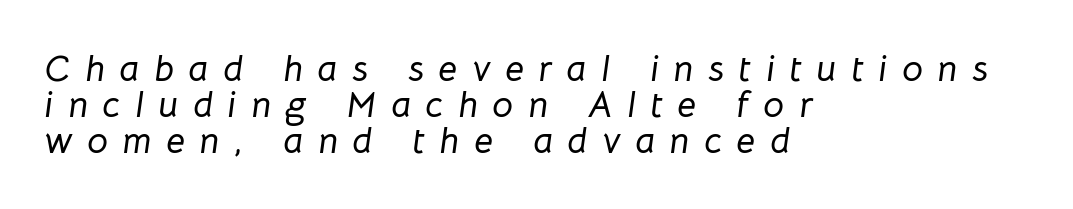
Q: Is the text italic (slanted)? A: Yes, it leans right by about 8 degrees.
Q: Is the text underlined? A: No.
Q: How is the paragraph aligned? A: Left-aligned.
Q: Is the spacing between letters normal or unusually wide? A: Unusually wide.
Q: Is the spacing between lines tight, normal or loose? A: Tight.
Q: Width (condensed, normal, or wide)? A: Normal.
Q: Stroke contrast? A: Low.
Q: x-height? A: Medium.
Q: Monospaced? A: No.
